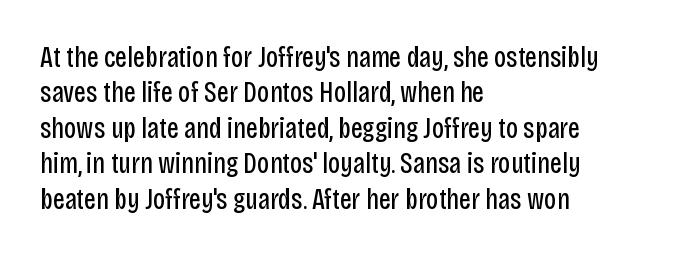
{"serif": "no", "italic": "no", "bold": "no", "weight": "regular", "width": "condensed", "stroke_contrast": "low", "x_height": "large", "monospaced": "no", "underline": "no", "align": "left", "line_spacing_ratio": 1.22, "letter_spacing": "normal", "letter_spacing_em": 0.0, "glyph_px": 29}
